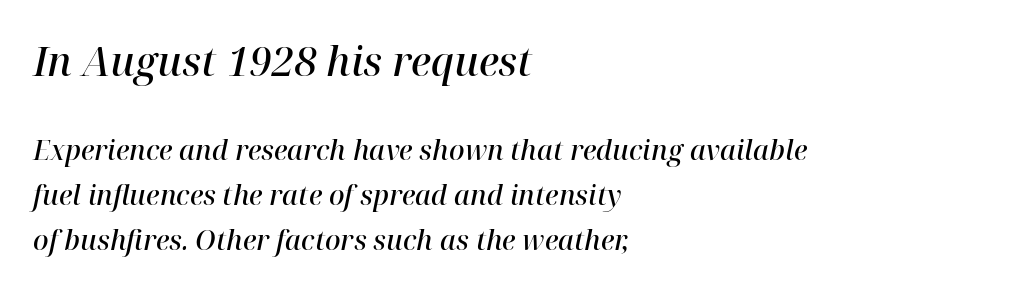
{"serif": "yes", "italic": "yes", "lean": "right", "slant_degrees": 12, "bold": "semi", "weight": "semibold", "width": "normal", "stroke_contrast": "high", "x_height": "medium", "monospaced": "no", "underline": "no", "align": "left", "line_spacing": "normal", "line_spacing_ratio": 1.66, "letter_spacing": "normal", "letter_spacing_em": 0.0, "larger_block": "first", "size_ratio": 1.48, "glyph_px": 40}
